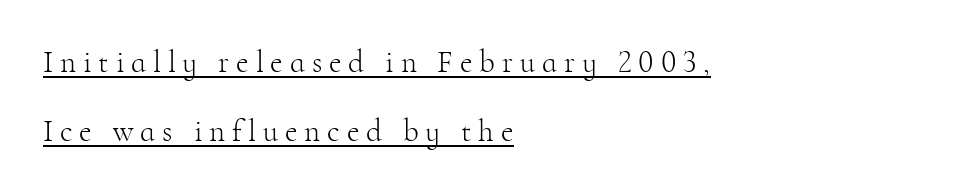
Here the designer chose a conventional face with non-uniform glyph widths. The letters look calm and open, with moderate or lighter stems. Like a heading marked for emphasis, these lines bear an underscore. Left-aligned paragraph, ragged on the right.
